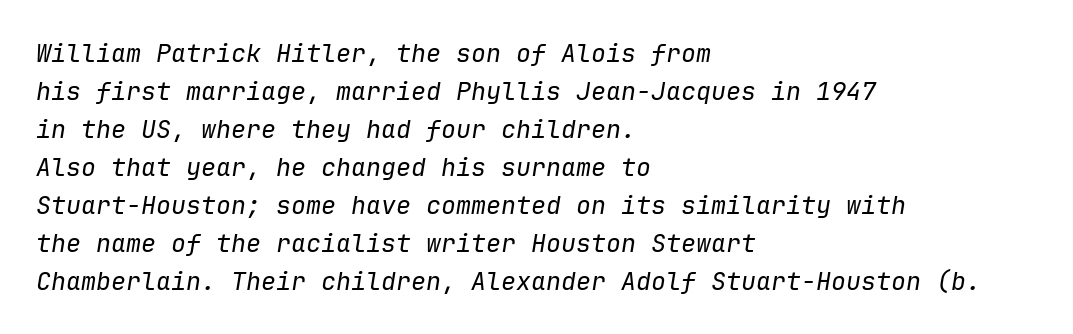
Q: Is the text bold? A: No.
Q: Is the text italic (slanted)? A: Yes, it leans right by about 9 degrees.
Q: Is the text underlined? A: No.
Q: How is the paragraph aligned? A: Left-aligned.
Q: Is the spacing between letters normal or unusually wide? A: Normal.
Q: Is the spacing between lines tight, normal or loose? A: Normal.
